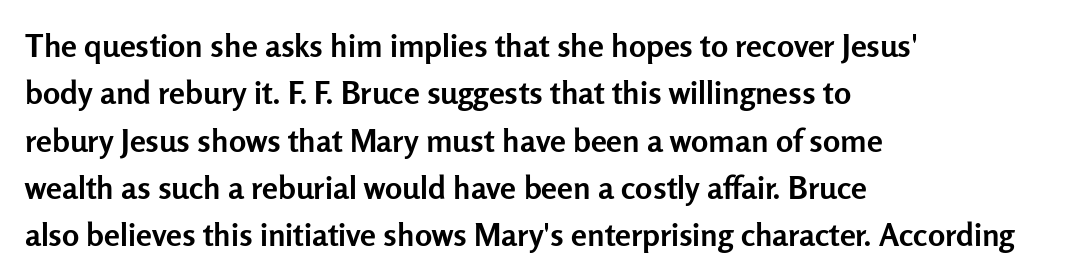
The image shows 32 px semibold sans-serif type, upright; set left-aligned, normal line spacing (1.48x), normal letter spacing, not underlined; low stroke contrast and a medium x-height.
